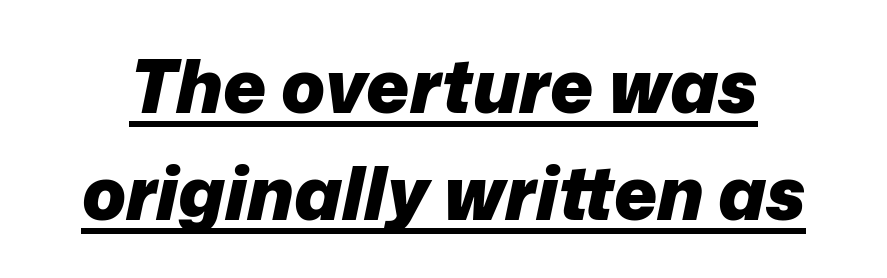
{"italic": "yes", "lean": "right", "slant_degrees": 12, "bold": "yes", "weight": "heavy", "width": "normal", "stroke_contrast": "low", "x_height": "medium", "monospaced": "no", "underline": "yes", "line_spacing": "normal", "line_spacing_ratio": 1.47, "letter_spacing": "normal", "letter_spacing_em": 0.0, "glyph_px": 73}
